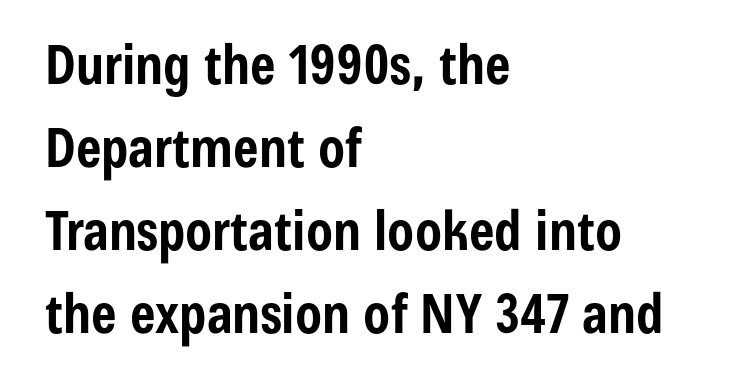
The image shows 54 px bold, condensed sans-serif type, upright; set left-aligned, normal line spacing (1.54x), normal letter spacing, not underlined; low stroke contrast and a medium x-height.
